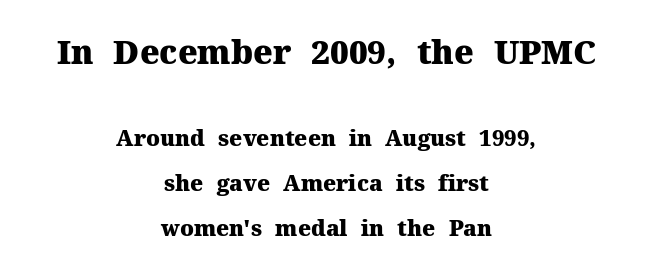
{"serif": "yes", "italic": "no", "bold": "yes", "weight": "heavy", "width": "normal", "stroke_contrast": "medium", "x_height": "medium", "monospaced": "no", "underline": "no", "align": "center", "line_spacing": "loose", "line_spacing_ratio": 2.05, "letter_spacing": "normal", "letter_spacing_em": 0.0, "larger_block": "first", "size_ratio": 1.5, "glyph_px": 33}
